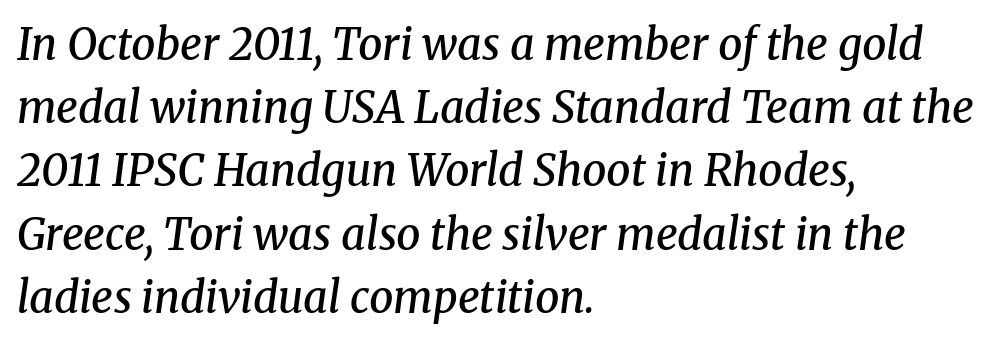
{"serif": "yes", "italic": "yes", "lean": "right", "slant_degrees": 8, "bold": "semi", "weight": "semibold", "width": "normal", "stroke_contrast": "medium", "x_height": "medium", "monospaced": "no", "underline": "no", "align": "left", "line_spacing": "normal", "line_spacing_ratio": 1.47, "letter_spacing": "normal", "letter_spacing_em": 0.0, "glyph_px": 43}
